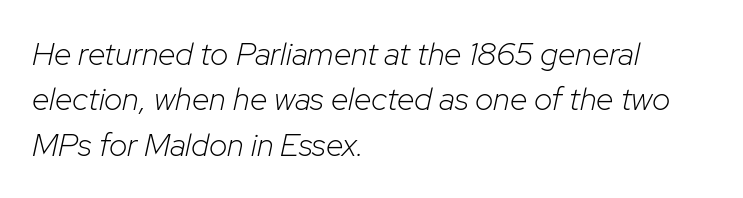
Q: Is the text bold? A: No.
Q: Is the text italic (slanted)? A: Yes, it leans right by about 12 degrees.
Q: Is the text underlined? A: No.
Q: How is the paragraph aligned? A: Left-aligned.
Q: Is the spacing between letters normal or unusually wide? A: Normal.
Q: Is the spacing between lines tight, normal or loose? A: Normal.
Q: Width (condensed, normal, or wide)? A: Normal.
Q: Stroke contrast? A: Low.
Q: x-height? A: Medium.
Q: Monospaced? A: No.
